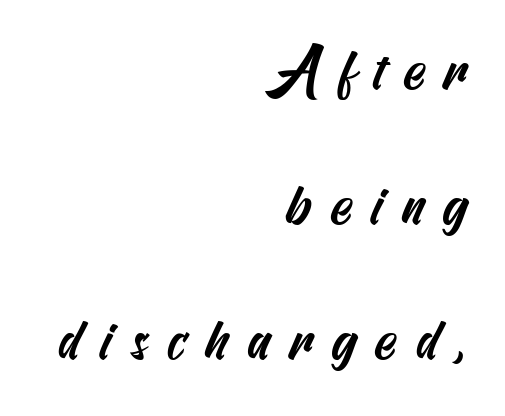
In terms of letterspacing, this is a distinctly airy, spread setting. No feet cap the strokes, marking this as sans-serif type. Beneath every word, the page is bare. Is there much room between lines? Yes — plenty of vertical air separates them. The text block is weighted toward the right margin, trailing off unevenly leftward.
